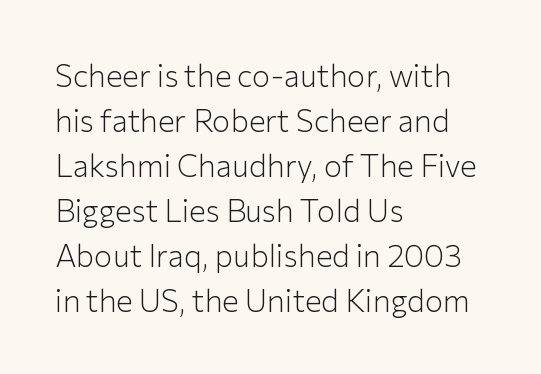
The image shows 31 px light sans-serif type, upright; set left-aligned, normal line spacing (1.45x), normal letter spacing, not underlined; low stroke contrast and a medium x-height.
